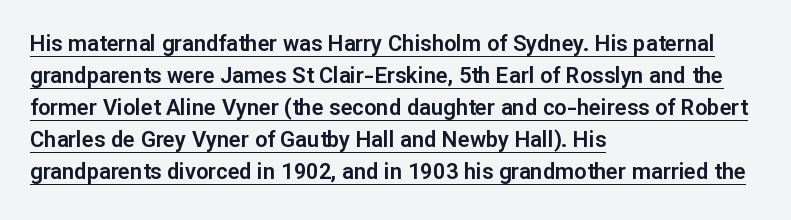
Q: Is the text italic (slanted)? A: No, it is upright.
Q: Is the text underlined? A: Yes.
Q: How is the paragraph aligned? A: Left-aligned.
Q: Is the spacing between letters normal or unusually wide? A: Normal.
Q: Is the spacing between lines tight, normal or loose? A: Normal.
